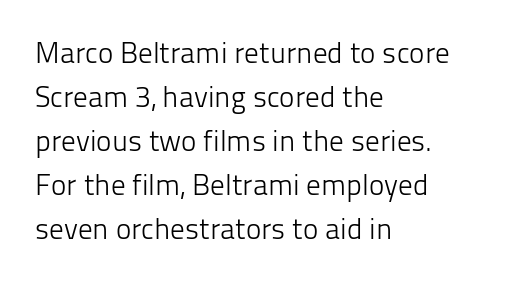
{"serif": "no", "italic": "no", "bold": "no", "weight": "light", "width": "normal", "stroke_contrast": "low", "x_height": "medium", "monospaced": "no", "underline": "no", "align": "left", "line_spacing": "normal", "line_spacing_ratio": 1.52, "letter_spacing": "normal", "letter_spacing_em": 0.0, "glyph_px": 29}
